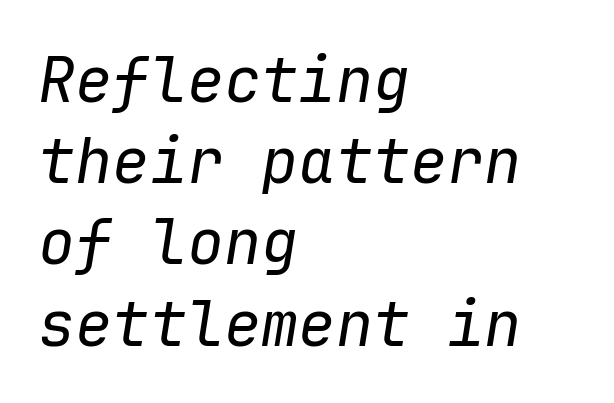
Plain, unruled lines of type. These lines sit exactly where default settings would place them. The face used here has a pronounced slope to its letters. Stems here are at most as thick as an everyday book face. Short and long lines alike share a common starting point at left. The line texture is even and compact thanks to regular tracking.
